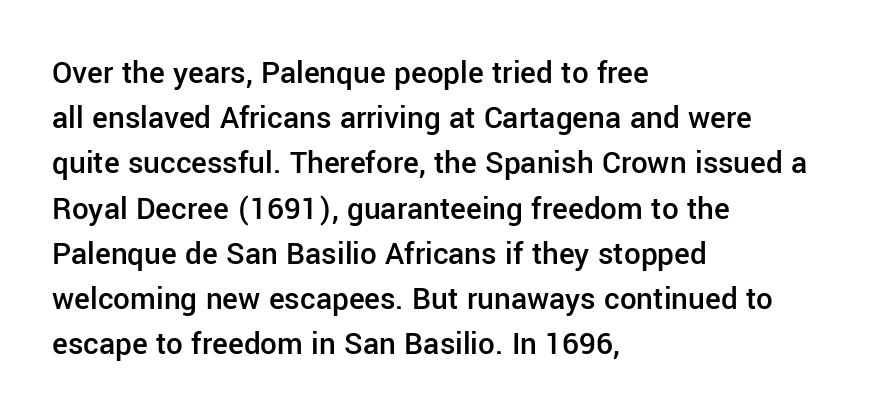
{"serif": "no", "italic": "no", "bold": "semi", "weight": "semibold", "width": "normal", "stroke_contrast": "low", "x_height": "medium", "monospaced": "no", "underline": "no", "align": "left", "line_spacing": "normal", "line_spacing_ratio": 1.37, "letter_spacing": "normal", "letter_spacing_em": 0.0, "glyph_px": 33}
